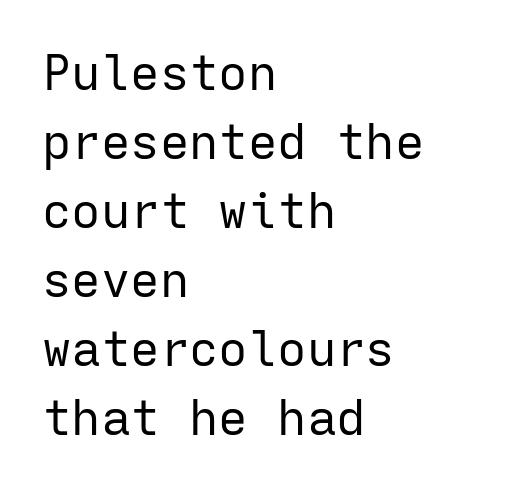
The image shows 49 px regular-weight sans-serif type, upright, monospaced; set left-aligned, normal line spacing (1.41x), normal letter spacing, not underlined; low stroke contrast and a medium x-height.
